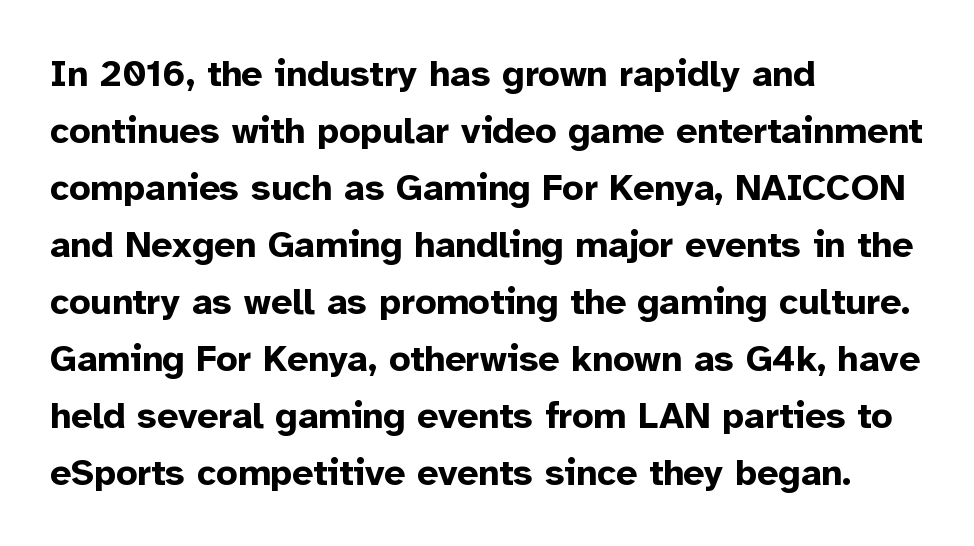
Nothing sits at the stroke ends, so this counts as sans-serif. This rendering leaves character spacing at its baseline value. The compositor pushed each line to the left boundary. These lines are rendered in a variable-pitch font. Students, this is bold: see how much ink each stroke carries.
